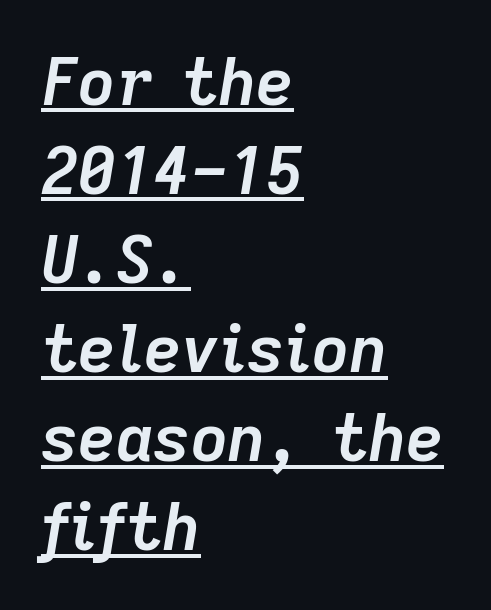
Q: Is the text bold? A: Yes.
Q: Is the text italic (slanted)? A: Yes, it leans right by about 9 degrees.
Q: Is the text underlined? A: Yes.
Q: How is the paragraph aligned? A: Left-aligned.
Q: Is the spacing between letters normal or unusually wide? A: Normal.
Q: Is the spacing between lines tight, normal or loose? A: Normal.
Q: Width (condensed, normal, or wide)? A: Normal.
Q: Stroke contrast? A: Low.
Q: x-height? A: Medium.
Q: Monospaced? A: No.
